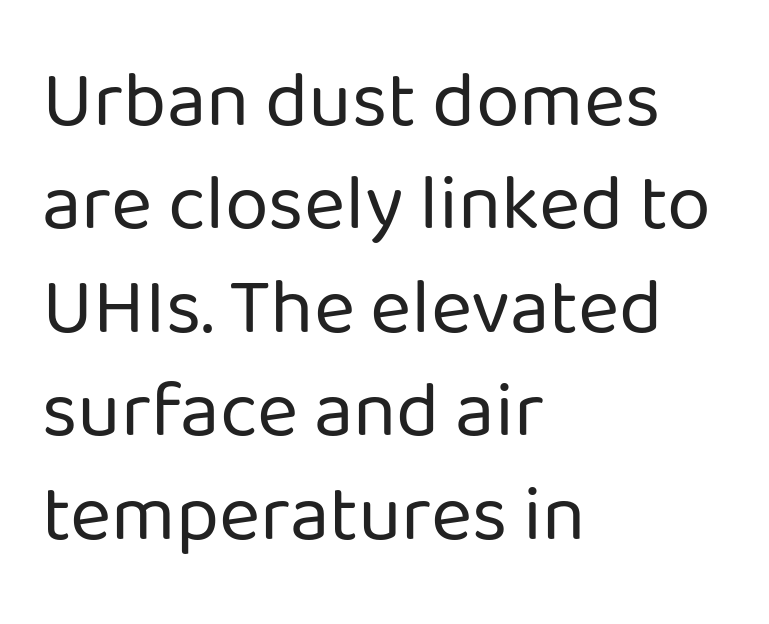
No extra tracking has been applied to these lines. Is there any slant? The stems are plumb. This rendering features lettering with no underline. Horizontal alignment here is leftward, the default for most running prose. What kind of face is this? One without serifs — a sans. The typeface has the unassuming heft of standard copy or less.
